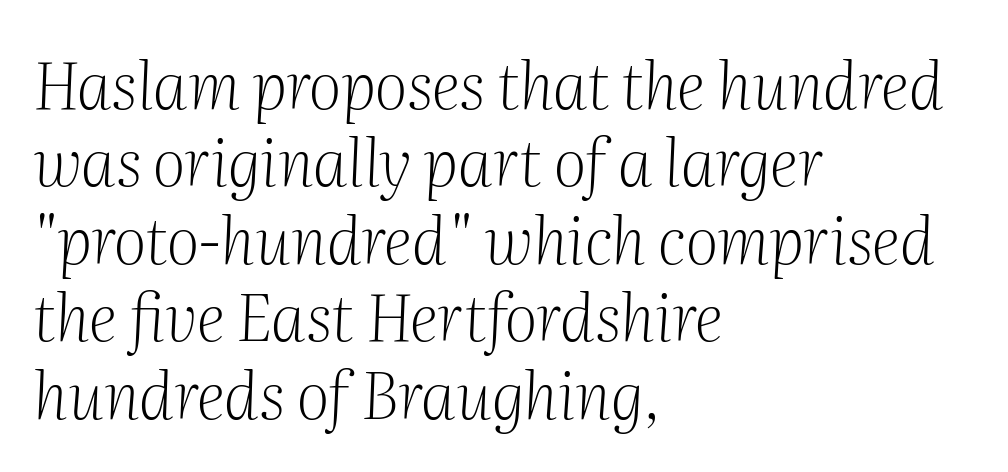
The image shows 64 px light serif type, italic (leaning right); set left-aligned, line spacing 1.21x, normal letter spacing, not underlined; medium stroke contrast and a medium x-height.
